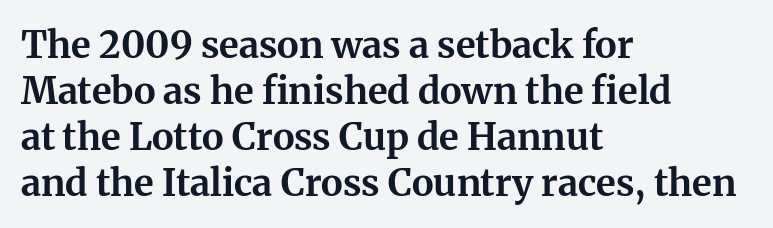
The image shows 37 px bold serif type, upright; set left-aligned, line spacing 1.24x, normal letter spacing, not underlined; medium stroke contrast and a medium x-height.
